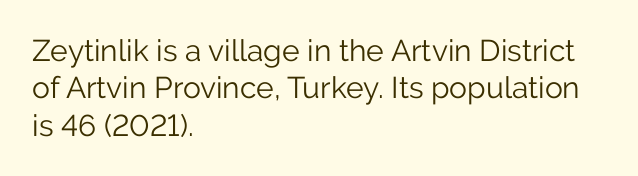
No extra tracking has been applied to these lines. The rendering uses a moderate line-height, typical for paragraphs. The space directly below the letters is spotless. Looks like regular typesetting: each glyph gets only the width it needs.
